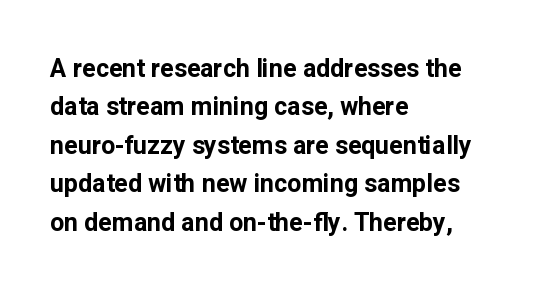
The image shows 25 px bold type, upright; set left-aligned, normal line spacing (1.54x), normal letter spacing, not underlined.
